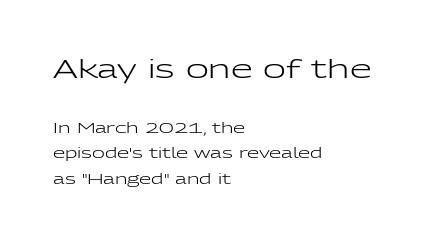
Q: Is the text bold? A: No.
Q: Is the text italic (slanted)? A: No, it is upright.
Q: Is the text underlined? A: No.
Q: How is the paragraph aligned? A: Left-aligned.
Q: Is the spacing between letters normal or unusually wide? A: Normal.
Q: Which block of text is set in a larger size, the first (top) or the second (bottom)? A: The first (top) one.
